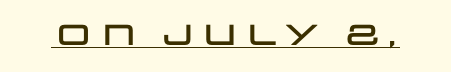
The image shows 29 px wide sans-serif type, upright; set normal letter spacing, underlined; low stroke contrast and a large x-height.
